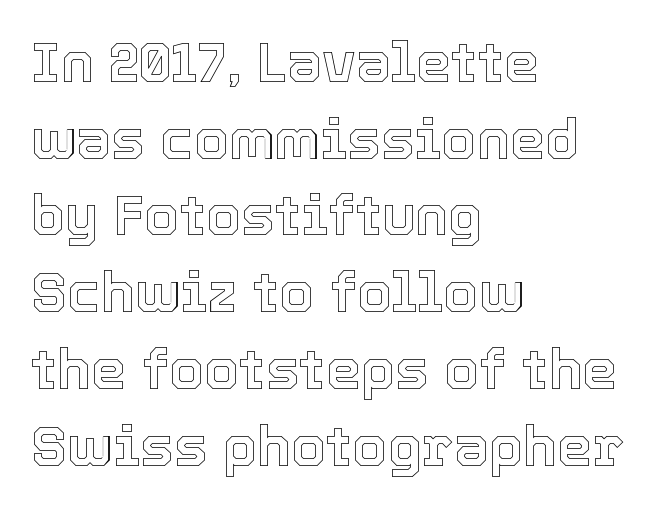
{"italic": "no", "width": "normal", "x_height": "medium", "monospaced": "no", "underline": "no", "align": "left", "line_spacing": "normal", "line_spacing_ratio": 1.37, "letter_spacing": "normal", "letter_spacing_em": 0.0, "glyph_px": 56}
